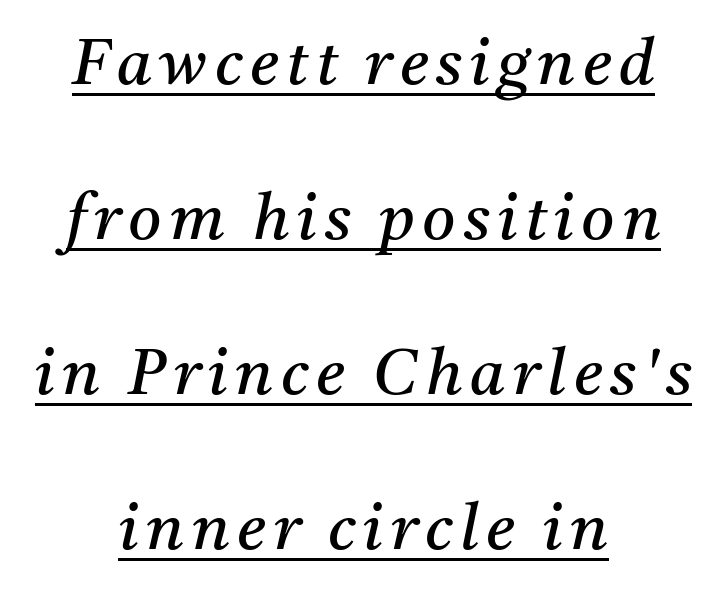
Compared with undecorated copy, this sample adds a rule below the words. The letters advance in unequal steps, a hallmark of proportional type. Rows of type keep a wide berth in the vertical direction. Regarding serifs, this sample has them. The rendering positions every line midway between the sides. The passage shown is not bold in any degree.
